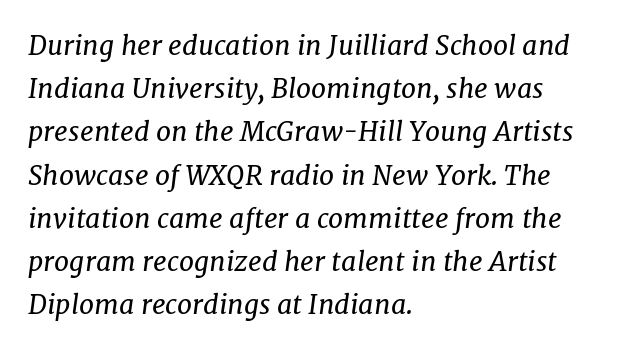
{"italic": "yes", "lean": "right", "slant_degrees": 7, "bold": "no", "underline": "no", "align": "left", "line_spacing": "normal", "line_spacing_ratio": 1.6, "letter_spacing": "normal", "letter_spacing_em": 0.0, "glyph_px": 27}
